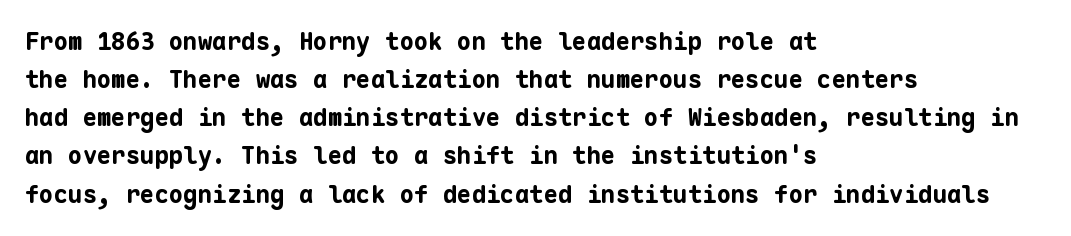
Any mark beneath the type? The region is blank. The letters stand upright; this is a roman face. The type is set solid horizontally, with unmodified tracking. Which margin do the lines hug? The left one — the right edge is uneven. The rendering uses a bold face; every stroke is thick and dark.
